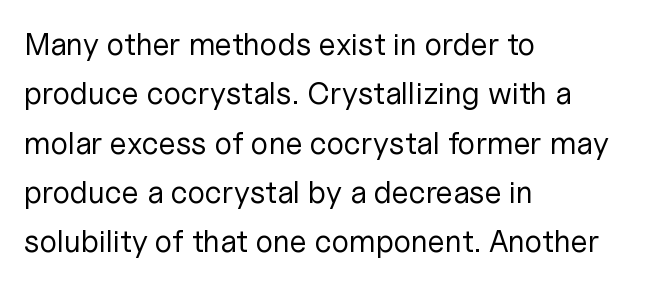
{"serif": "no", "italic": "no", "bold": "no", "weight": "regular", "width": "normal", "stroke_contrast": "low", "x_height": "medium", "monospaced": "no", "underline": "no", "align": "left", "line_spacing": "normal", "line_spacing_ratio": 1.59, "letter_spacing": "normal", "letter_spacing_em": 0.0, "glyph_px": 31}
